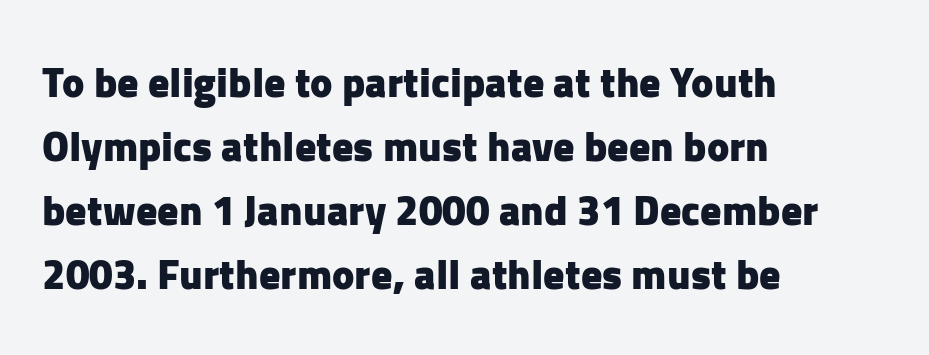
Here the designer chose a conventional face with non-uniform glyph widths. Caption: bold face, heavy strokes. Rendered with straight, roman letterforms. Unlike a traditional serif, this face leaves its strokes unadorned. Just letters on the line, the space beneath them empty.
